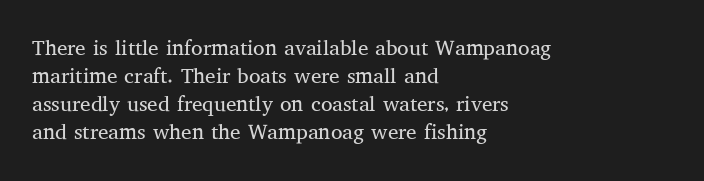
{"italic": "no", "bold": "no", "underline": "no", "align": "left", "line_spacing": "normal", "line_spacing_ratio": 1.34, "letter_spacing": "normal", "letter_spacing_em": 0.0, "glyph_px": 21}
